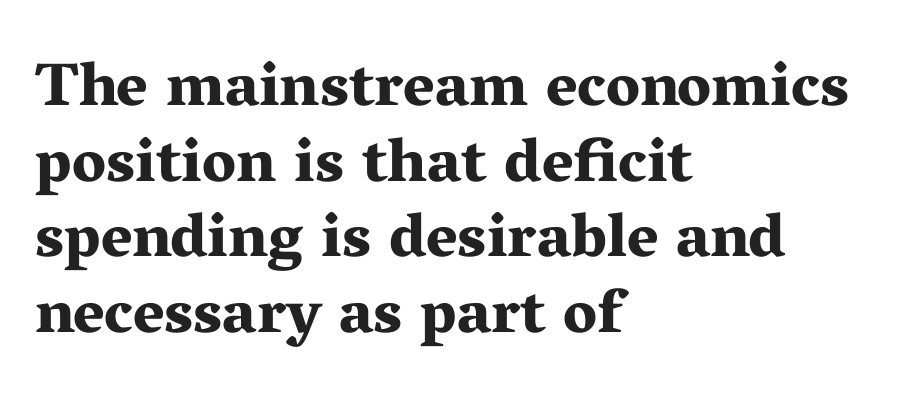
Q: Is the text bold? A: Yes.
Q: Is the text italic (slanted)? A: No, it is upright.
Q: Is the typeface a serif or a sans-serif typeface? A: Serif.
Q: Is the text underlined? A: No.
Q: How is the paragraph aligned? A: Left-aligned.
Q: Is the spacing between letters normal or unusually wide? A: Normal.
Q: Width (condensed, normal, or wide)? A: Wide.
Q: Stroke contrast? A: Medium.
Q: x-height? A: Medium.
Q: Monospaced? A: No.
